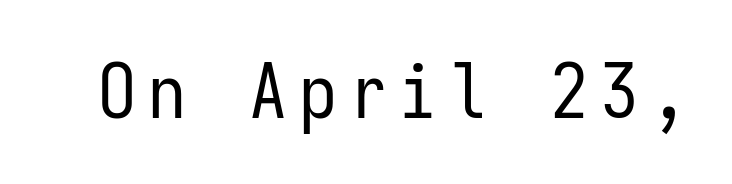
The image shows 76 px regular-weight, condensed sans-serif type, upright, monospaced; set not underlined; low stroke contrast and a medium x-height.
